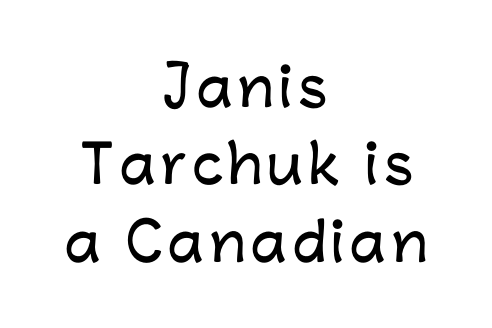
Each letter keeps its own natural width here, so spacing adapts to shape. The baseline area is clear. Do the letters lean? They stand straight. If you folded the block vertically in half, each line would mirror itself in length. Nothing sits at the stroke ends, so this counts as sans-serif. If you measured baseline to baseline, you'd find a middling distance.
